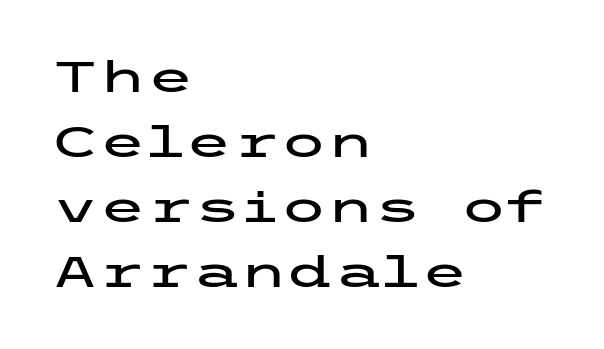
Has an underline been added? It has not. These lines sit exactly where default settings would place them. Is this a sans? Yes — the strokes have no serifs. The passage is arranged the way most books set body copy — flush left. Does the lettering tilt? It doesn't — this is upright.
